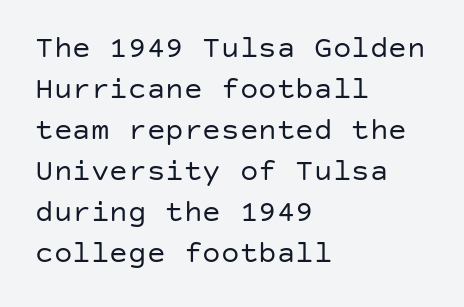
{"serif": "no", "italic": "no", "bold": "no", "weight": "regular", "width": "normal", "stroke_contrast": "low", "x_height": "large", "underline": "no", "align": "left", "line_spacing": "normal", "line_spacing_ratio": 1.32, "letter_spacing": "normal", "letter_spacing_em": 0.0, "glyph_px": 31}
